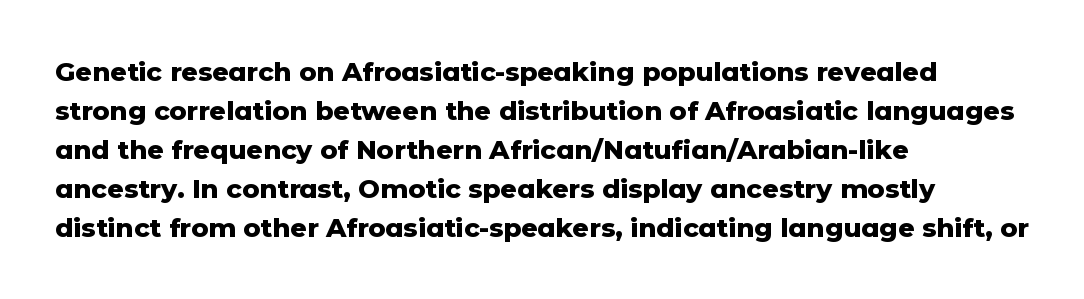
{"italic": "no", "bold": "yes", "underline": "no", "align": "left", "line_spacing": "normal", "line_spacing_ratio": 1.5, "letter_spacing": "normal", "letter_spacing_em": 0.0, "glyph_px": 26}
